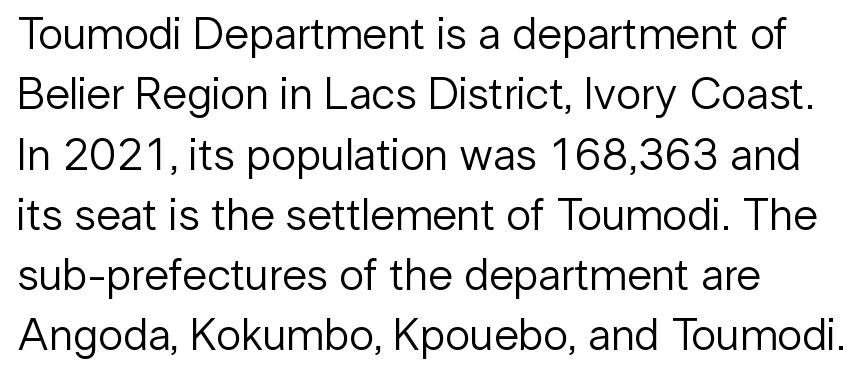
{"serif": "no", "italic": "no", "bold": "no", "weight": "regular", "width": "normal", "stroke_contrast": "low", "x_height": "medium", "monospaced": "no", "underline": "no", "align": "left", "line_spacing": "normal", "line_spacing_ratio": 1.34, "letter_spacing": "normal", "letter_spacing_em": 0.0, "glyph_px": 45}
